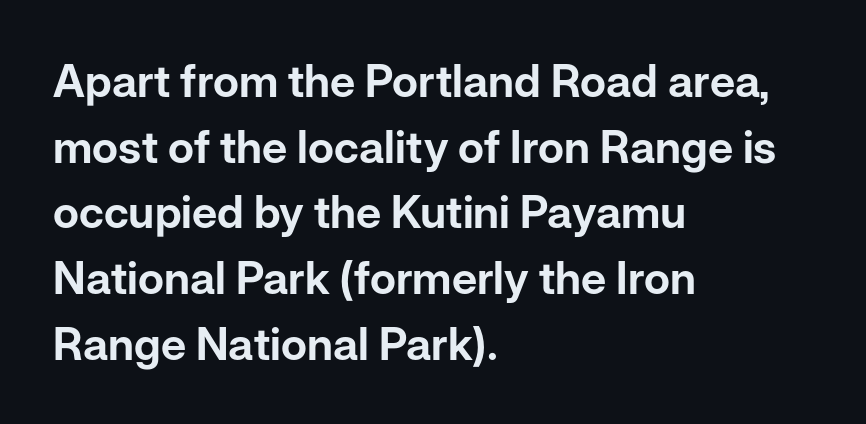
Q: Is the text italic (slanted)? A: No, it is upright.
Q: Is the typeface a serif or a sans-serif typeface? A: Sans-serif.
Q: Is the text underlined? A: No.
Q: How is the paragraph aligned? A: Left-aligned.
Q: Is the spacing between letters normal or unusually wide? A: Normal.
Q: Is the spacing between lines tight, normal or loose? A: Normal.
Q: Width (condensed, normal, or wide)? A: Normal.
Q: Stroke contrast? A: Low.
Q: x-height? A: Medium.
Q: Monospaced? A: No.
